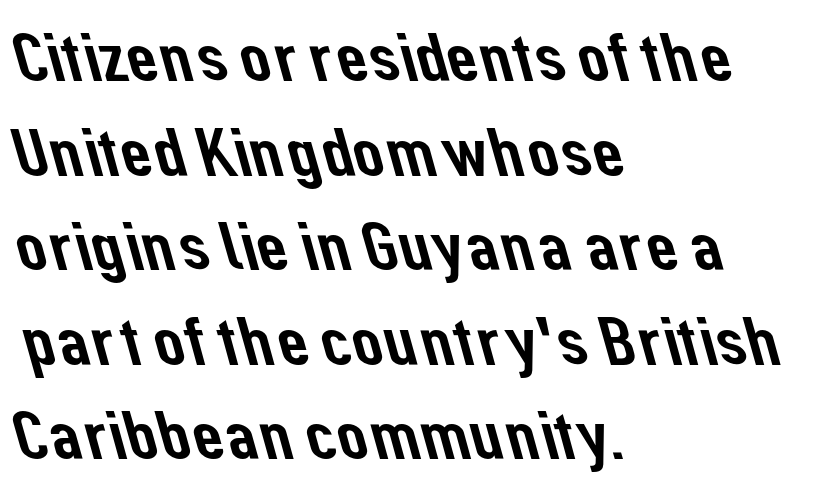
{"serif": "no", "width": "normal", "stroke_contrast": "low", "x_height": "medium", "monospaced": "no", "underline": "no", "align": "left", "line_spacing": "normal", "line_spacing_ratio": 1.37, "letter_spacing": "normal", "letter_spacing_em": 0.0, "glyph_px": 69}
